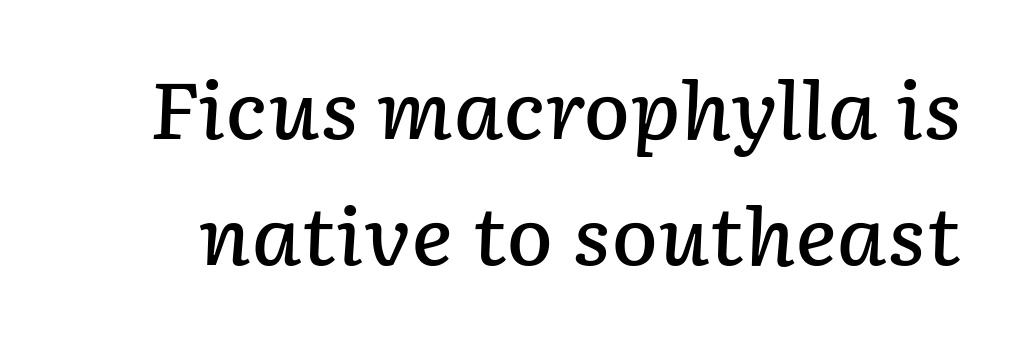
The image shows 78 px semibold type, italic (leaning right); set normal line spacing (1.62x), normal letter spacing, not underlined; low stroke contrast and a medium x-height.
